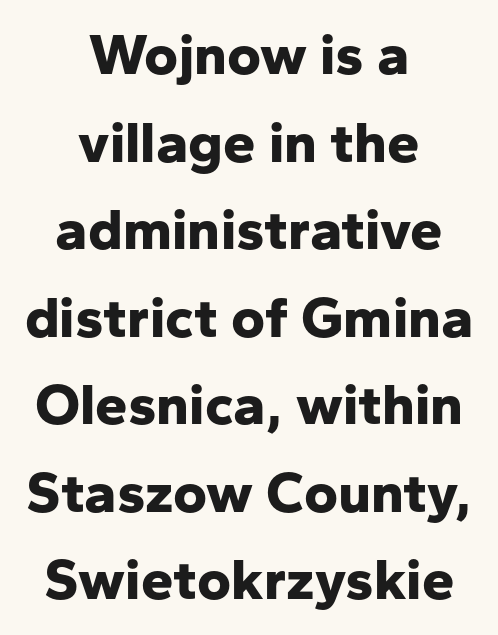
Q: Is the text bold? A: Yes.
Q: Is the text italic (slanted)? A: No, it is upright.
Q: Is the typeface a serif or a sans-serif typeface? A: Sans-serif.
Q: Is the text underlined? A: No.
Q: How is the paragraph aligned? A: Centered.
Q: Is the spacing between letters normal or unusually wide? A: Normal.
Q: Is the spacing between lines tight, normal or loose? A: Normal.
Q: Width (condensed, normal, or wide)? A: Normal.
Q: Stroke contrast? A: Low.
Q: x-height? A: Medium.
Q: Monospaced? A: No.
